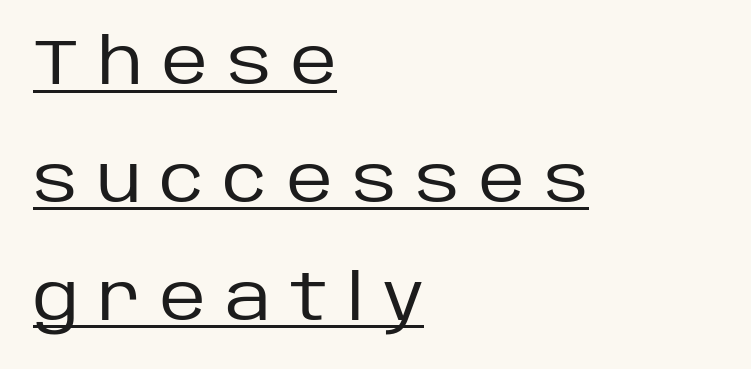
{"serif": "no", "italic": "no", "bold": "no", "weight": "regular", "width": "normal", "stroke_contrast": "low", "x_height": "large", "monospaced": "no", "underline": "yes", "align": "left", "line_spacing_ratio": 1.84, "letter_spacing": "wide", "letter_spacing_em": 0.3, "glyph_px": 64}
